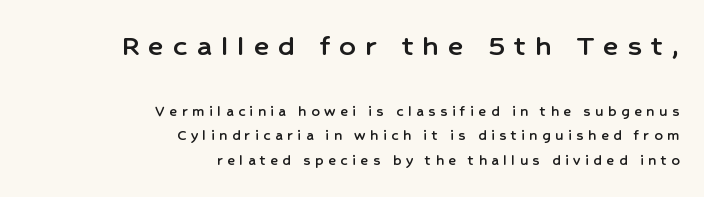
Bigger letters appear in the top chunk; the bottom chunk is reduced. Nobody drew a line under any word here. These lines stack with their right ends in a neat column. The gaps between neighbouring characters are conspicuously large.
